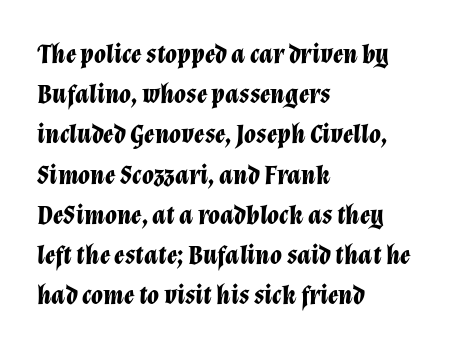
The image shows 27 px bold type, italic (leaning right); set left-aligned, normal line spacing (1.49x), normal letter spacing, not underlined.
